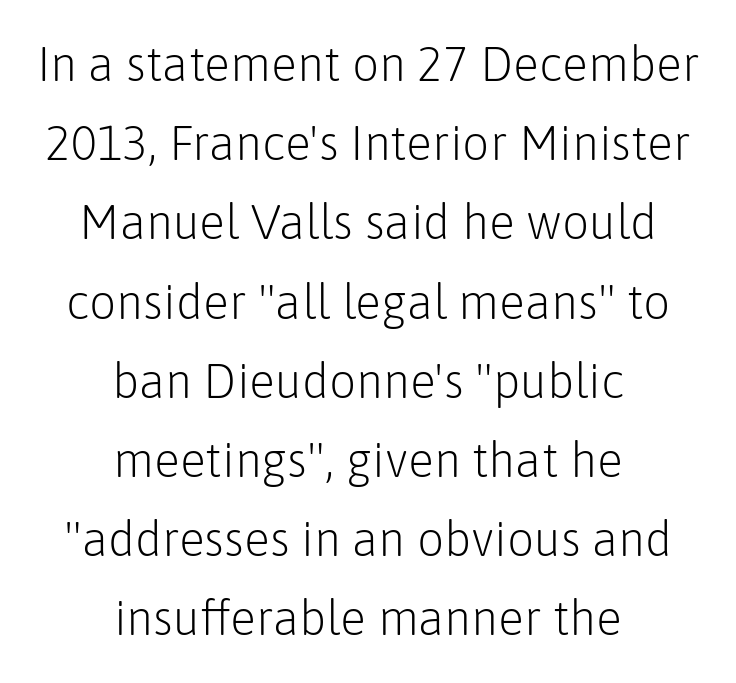
Q: Is the text bold? A: No.
Q: Is the text italic (slanted)? A: No, it is upright.
Q: Is the typeface a serif or a sans-serif typeface? A: Sans-serif.
Q: Is the text underlined? A: No.
Q: How is the paragraph aligned? A: Centered.
Q: Is the spacing between letters normal or unusually wide? A: Normal.
Q: Is the spacing between lines tight, normal or loose? A: Normal.
Q: Width (condensed, normal, or wide)? A: Normal.
Q: Stroke contrast? A: Low.
Q: x-height? A: Medium.
Q: Monospaced? A: No.
